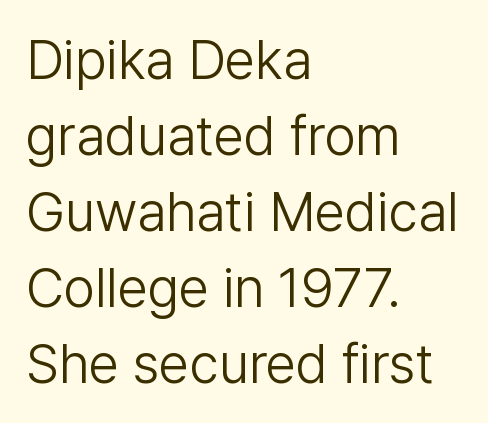
The image shows 55 px light sans-serif type, upright; set left-aligned, normal line spacing (1.38x), normal letter spacing, not underlined; low stroke contrast and a medium x-height.
